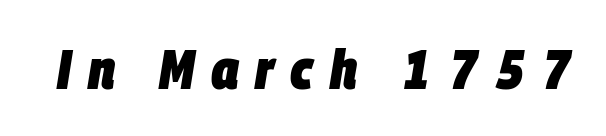
The image shows 56 px heavy, condensed type, italic (leaning right); set unusually wide letter spacing (+0.29 em), not underlined; low stroke contrast and a large x-height.
